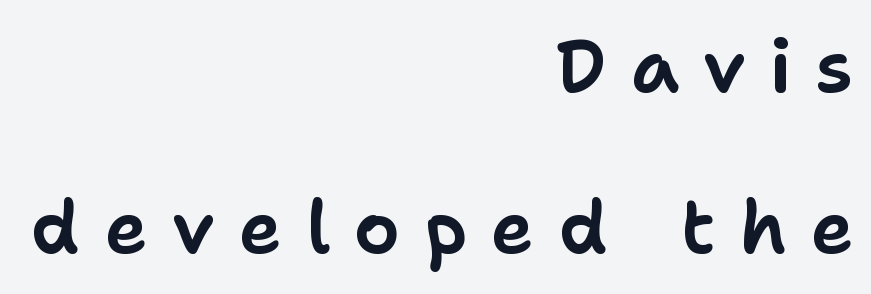
Q: Is the text italic (slanted)? A: No, it is upright.
Q: Is the typeface a serif or a sans-serif typeface? A: Sans-serif.
Q: Is the text underlined? A: No.
Q: How is the paragraph aligned? A: Right-aligned.
Q: Is the spacing between letters normal or unusually wide? A: Unusually wide.
Q: Is the spacing between lines tight, normal or loose? A: Loose.
Q: Width (condensed, normal, or wide)? A: Normal.
Q: Stroke contrast? A: Low.
Q: x-height? A: Medium.
Q: Monospaced? A: No.
